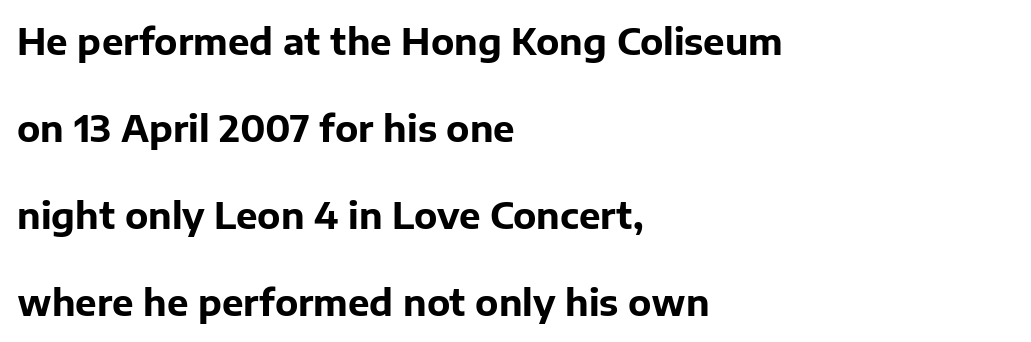
A typesetter would call this proportional, since set widths differ per character. Just letters on the line, the space beneath them empty. All the whitespace from short lines collects on the right. Airy leading. The text was rendered using a sans face with plain stroke endings.
